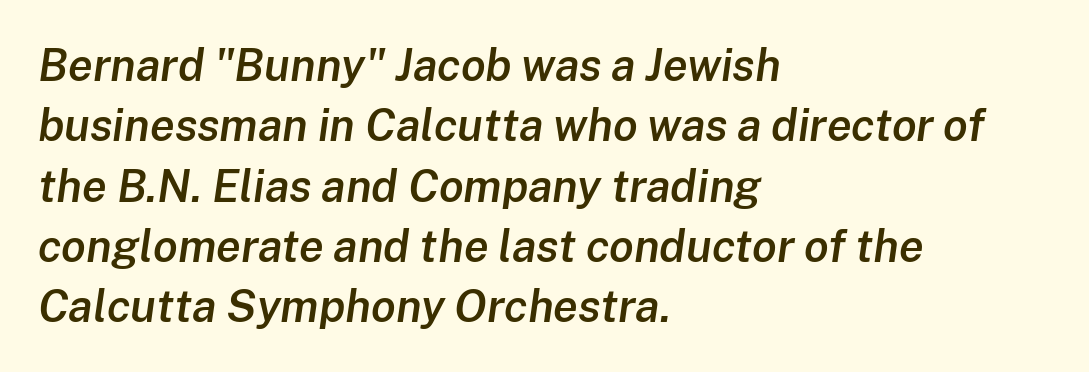
The image shows 45 px semibold type, italic (leaning right); set left-aligned, normal line spacing (1.34x), normal letter spacing, not underlined; low stroke contrast and a medium x-height.
